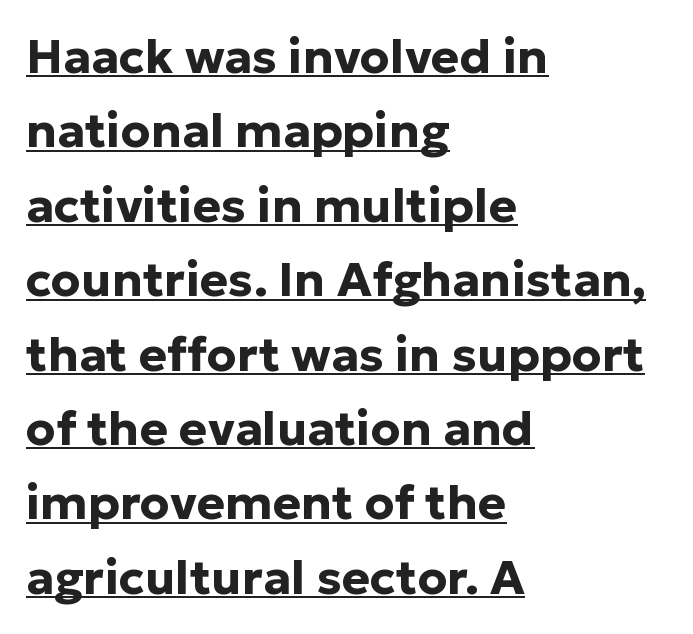
Notice how thick the strokes are: this is what a full bold looks like. What decoration does the sample have? An underline. Each line starts at the same left margin while the right side varies. The type is set solid horizontally, with unmodified tracking. A typesetter would label this face a sans. You can tell it's not italic because the verticals are truly vertical.
